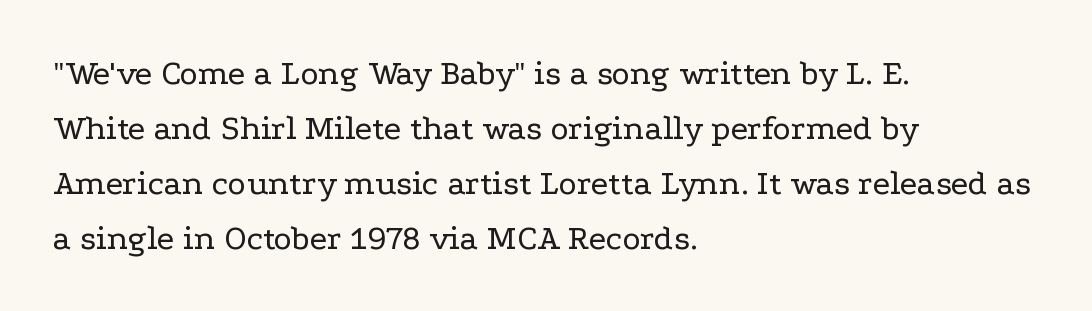
{"serif": "yes", "italic": "no", "bold": "no", "weight": "regular", "width": "wide", "stroke_contrast": "low", "x_height": "medium", "monospaced": "no", "underline": "no", "align": "left", "line_spacing": "normal", "line_spacing_ratio": 1.57, "letter_spacing": "normal", "letter_spacing_em": 0.0, "glyph_px": 35}
